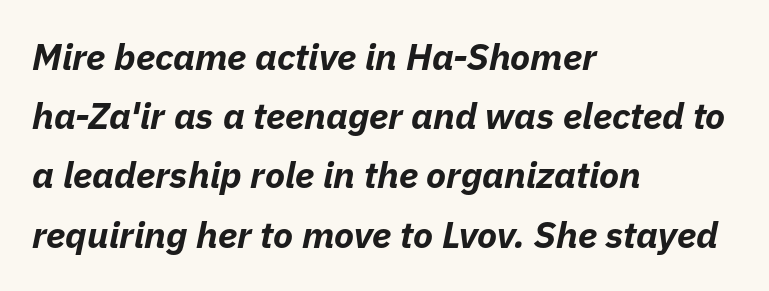
Q: Is the text bold? A: Yes.
Q: Is the text italic (slanted)? A: Yes, it leans right by about 11 degrees.
Q: Is the text underlined? A: No.
Q: How is the paragraph aligned? A: Left-aligned.
Q: Is the spacing between letters normal or unusually wide? A: Normal.
Q: Is the spacing between lines tight, normal or loose? A: Normal.
Q: Width (condensed, normal, or wide)? A: Normal.
Q: Stroke contrast? A: Low.
Q: x-height? A: Medium.
Q: Monospaced? A: No.
